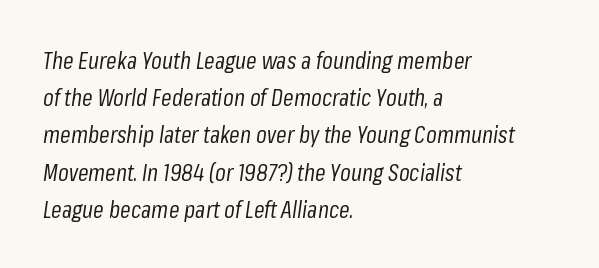
The image shows 24 px text type, italic (leaning right); set left-aligned, normal line spacing (1.55x), normal letter spacing, not underlined.
